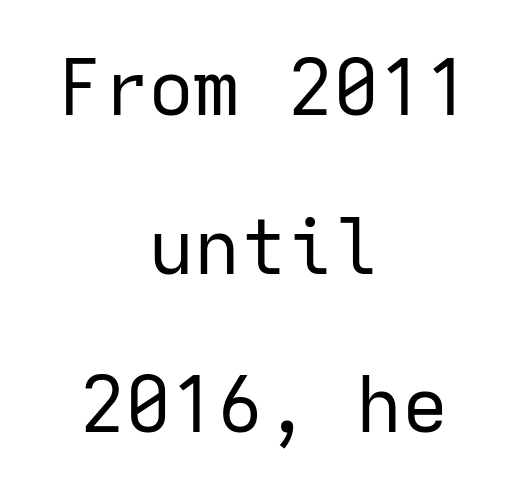
{"serif": "no", "italic": "no", "bold": "no", "weight": "regular", "width": "normal", "stroke_contrast": "low", "x_height": "medium", "monospaced": "yes", "underline": "no", "align": "center", "line_spacing": "loose", "line_spacing_ratio": 2.06, "letter_spacing": "normal", "letter_spacing_em": 0.0, "glyph_px": 77}
